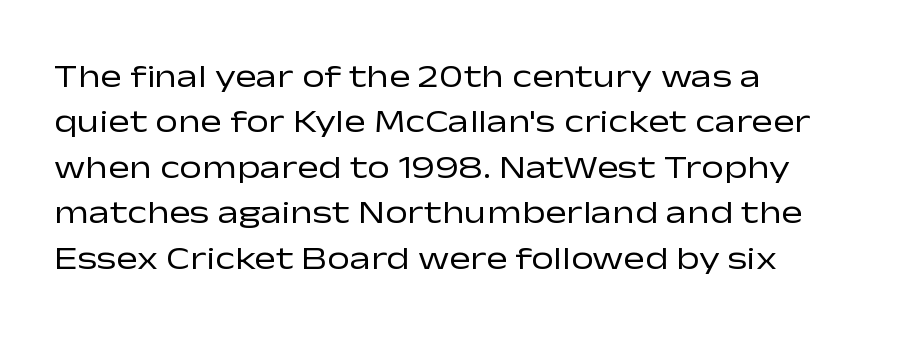
The image shows 32 px regular-weight, wide sans-serif type, upright; set left-aligned, normal line spacing (1.42x), normal letter spacing, not underlined; low stroke contrast and a medium x-height.
